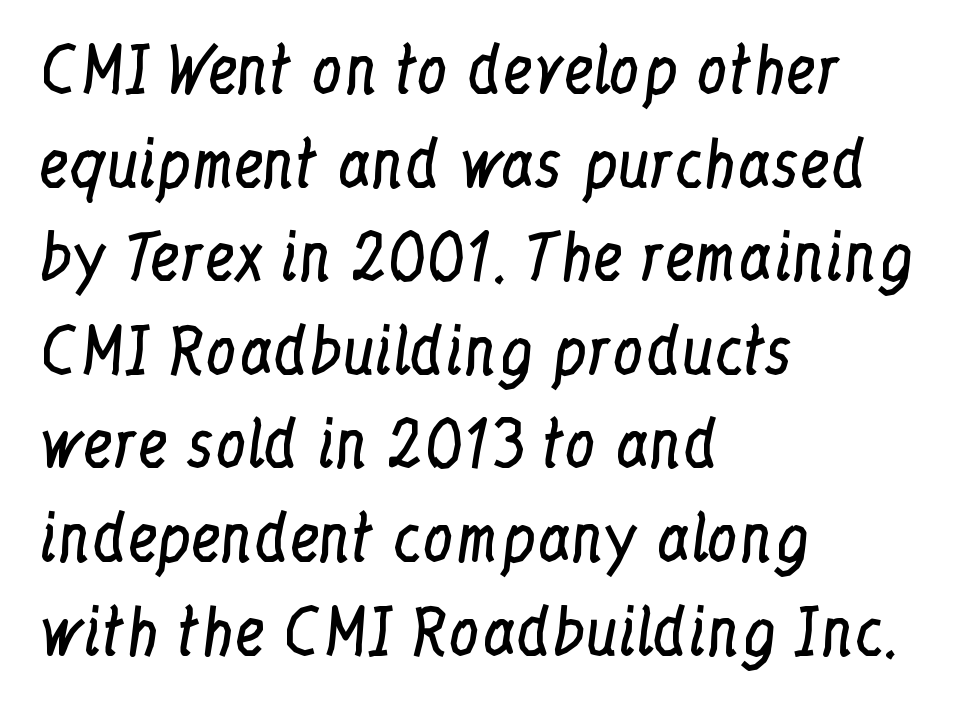
{"serif": "yes", "bold": "no", "weight": "regular", "width": "condensed", "stroke_contrast": "low", "x_height": "medium", "monospaced": "no", "underline": "no", "align": "left", "line_spacing": "normal", "line_spacing_ratio": 1.51, "letter_spacing": "normal", "letter_spacing_em": 0.0, "glyph_px": 62}
